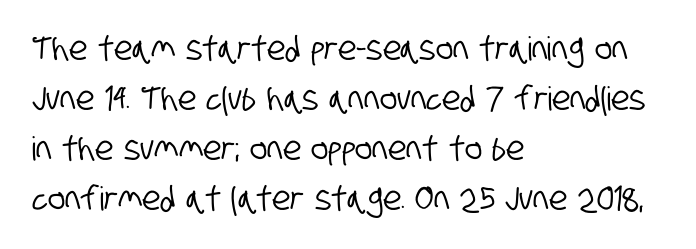
{"serif": "no", "width": "condensed", "stroke_contrast": "low", "x_height": "large", "monospaced": "no", "underline": "no", "align": "left", "line_spacing": "normal", "line_spacing_ratio": 1.52, "letter_spacing": "normal", "letter_spacing_em": 0.0, "glyph_px": 33}
